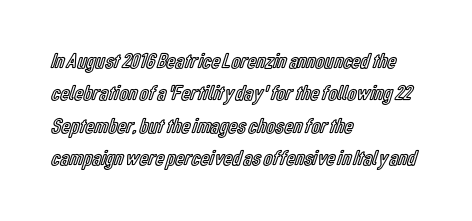
Q: Is the text italic (slanted)? A: Yes.
Q: Is the text underlined? A: No.
Q: How is the paragraph aligned? A: Left-aligned.
Q: Is the spacing between letters normal or unusually wide? A: Normal.
Q: Is the spacing between lines tight, normal or loose? A: Normal.
